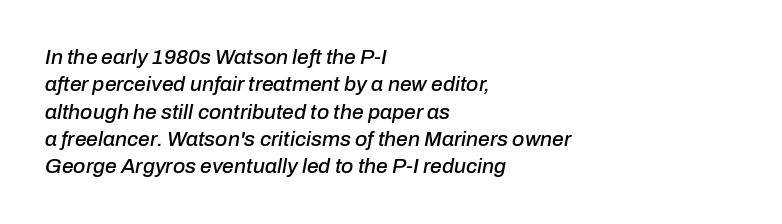
The image shows 21 px text type, italic (leaning right); set left-aligned, normal line spacing (1.3x), normal letter spacing, not underlined.
